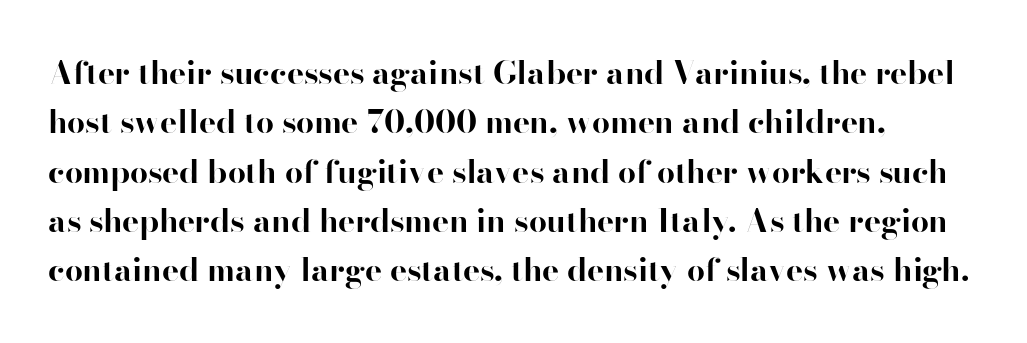
Q: Is the text bold? A: Yes.
Q: Is the text italic (slanted)? A: No, it is upright.
Q: Is the typeface a serif or a sans-serif typeface? A: Sans-serif.
Q: Is the text underlined? A: No.
Q: Is the spacing between letters normal or unusually wide? A: Normal.
Q: Is the spacing between lines tight, normal or loose? A: Normal.
Q: Width (condensed, normal, or wide)? A: Normal.
Q: Stroke contrast? A: High.
Q: x-height? A: Small.
Q: Monospaced? A: No.
